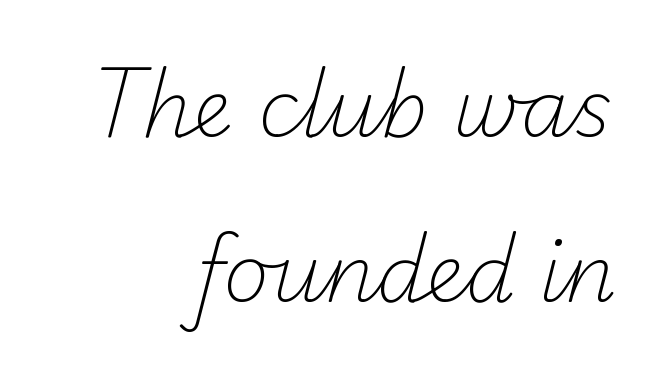
If you measured baseline to baseline, you'd find a long distance. Unbolded letterforms with no extra heft. This sample has the flowing, uneven cadence of proportional lettering. The glyphs in this specimen are sans serif.
